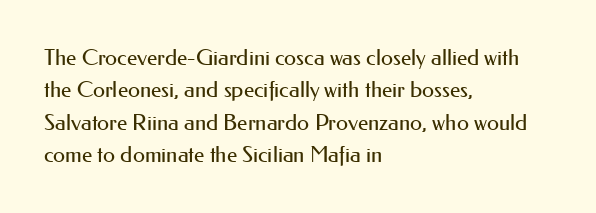
The image shows 22 px text type, upright; set left-aligned, normal line spacing (1.47x), normal letter spacing, not underlined.
